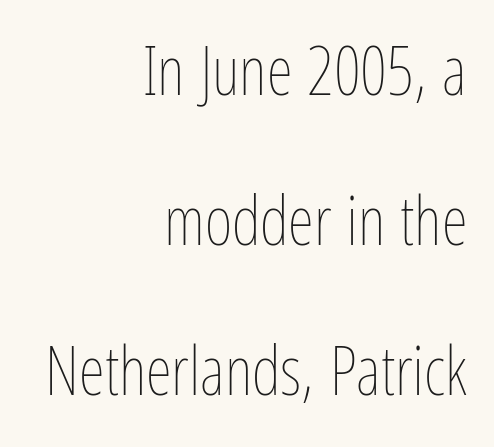
{"italic": "no", "bold": "no", "weight": "thin", "width": "condensed", "stroke_contrast": "low", "x_height": "medium", "monospaced": "no", "underline": "no", "align": "right", "line_spacing": "loose", "line_spacing_ratio": 2.24, "letter_spacing": "normal", "letter_spacing_em": 0.0, "glyph_px": 67}
